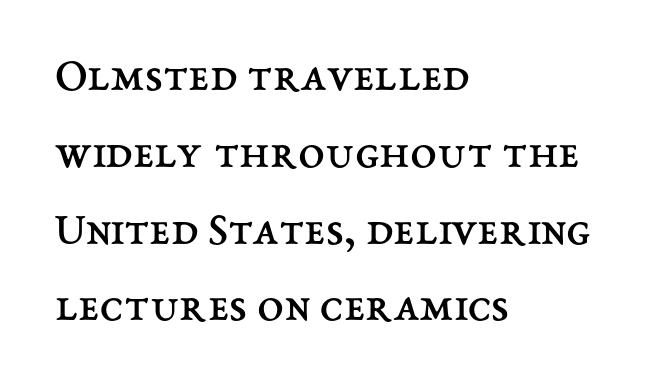
The image shows 48 px regular-weight type, upright; set left-aligned, normal line spacing (1.6x), normal letter spacing, not underlined; medium stroke contrast and a medium x-height.
